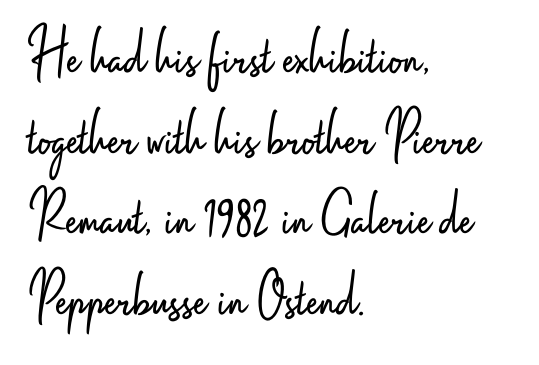
Q: Is the text bold? A: No.
Q: Is the text italic (slanted)? A: Yes.
Q: Is the typeface a serif or a sans-serif typeface? A: Sans-serif.
Q: Is the text underlined? A: No.
Q: How is the paragraph aligned? A: Left-aligned.
Q: Is the spacing between letters normal or unusually wide? A: Normal.
Q: Width (condensed, normal, or wide)? A: Condensed.
Q: Stroke contrast? A: Low.
Q: x-height? A: Small.
Q: Monospaced? A: No.
